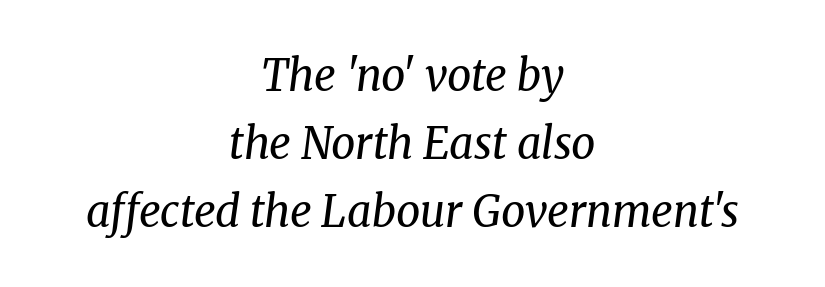
{"serif": "yes", "italic": "yes", "lean": "right", "slant_degrees": 8, "bold": "no", "weight": "regular", "width": "normal", "stroke_contrast": "medium", "x_height": "medium", "monospaced": "no", "underline": "no", "align": "center", "line_spacing": "normal", "line_spacing_ratio": 1.58, "letter_spacing": "normal", "letter_spacing_em": 0.0, "glyph_px": 43}
